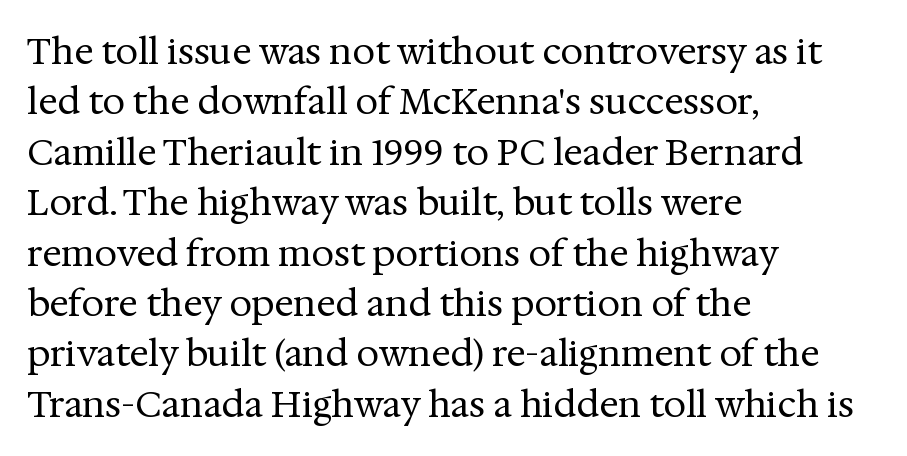
Each row of text sits above clean, open space. Compared with a centered layout, this one pins lines to the left instead. Notice how descenders clear the ascenders below comfortably — that's standard leading. The axis of the letterforms is exactly vertical. The designer went with a serif here, giving each stem small feet. Unbolded letterforms with no extra heft.
